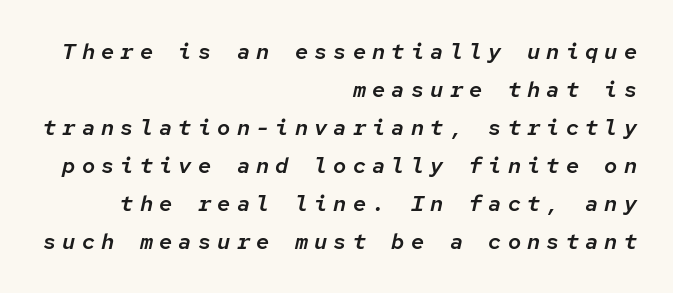
{"italic": "yes", "lean": "right", "slant_degrees": 12, "underline": "no", "align": "right", "line_spacing_ratio": 1.73, "letter_spacing": "wide", "letter_spacing_em": 0.28, "glyph_px": 22}
